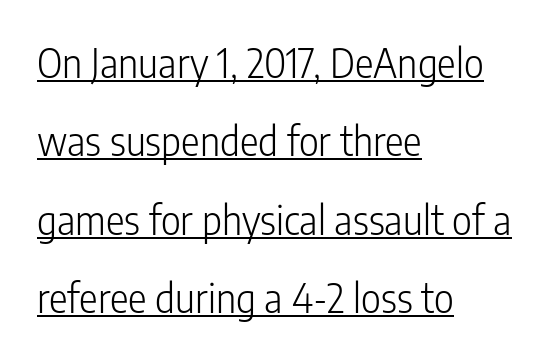
The image shows 39 px light, condensed sans-serif type, upright; set left-aligned, loose line spacing (2.01x), normal letter spacing, underlined; low stroke contrast and a medium x-height.
